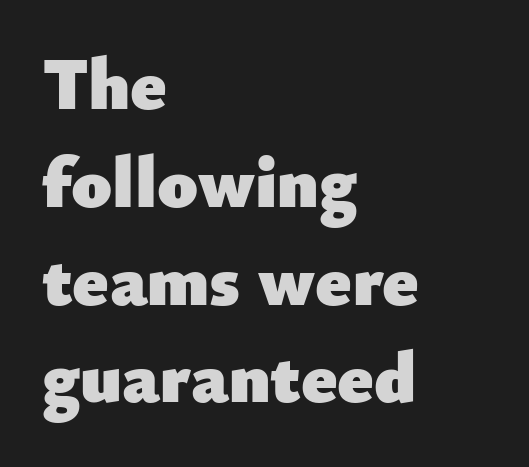
{"serif": "no", "italic": "no", "bold": "yes", "weight": "heavy", "width": "normal", "stroke_contrast": "low", "x_height": "small", "monospaced": "no", "underline": "no", "align": "left", "line_spacing": "normal", "line_spacing_ratio": 1.34, "letter_spacing": "normal", "letter_spacing_em": 0.0, "glyph_px": 73}
